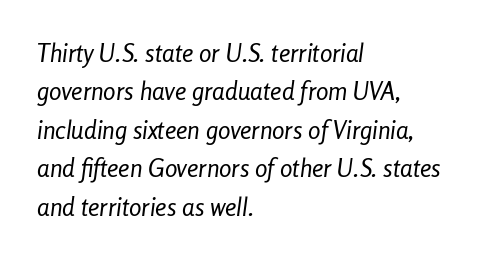
{"italic": "yes", "lean": "right", "slant_degrees": 8, "bold": "no", "underline": "no", "align": "left", "line_spacing": "normal", "line_spacing_ratio": 1.54, "letter_spacing": "normal", "letter_spacing_em": 0.0, "glyph_px": 25}
